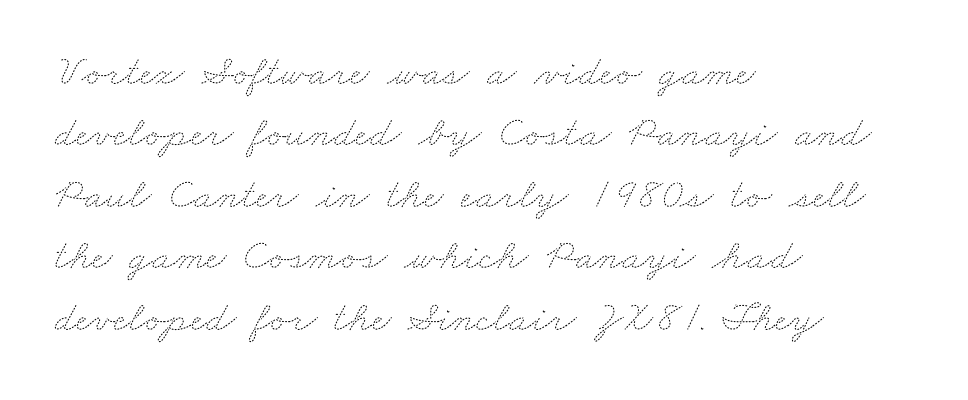
The image shows 43 px thin, wide type; set left-aligned, normal line spacing (1.43x), normal letter spacing, not underlined; medium stroke contrast and a small x-height.
